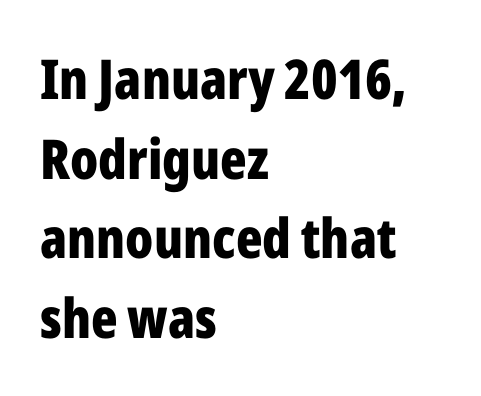
Q: Is the text bold? A: Yes.
Q: Is the text italic (slanted)? A: No, it is upright.
Q: Is the typeface a serif or a sans-serif typeface? A: Sans-serif.
Q: Is the text underlined? A: No.
Q: How is the paragraph aligned? A: Left-aligned.
Q: Is the spacing between letters normal or unusually wide? A: Normal.
Q: Is the spacing between lines tight, normal or loose? A: Normal.
Q: Width (condensed, normal, or wide)? A: Condensed.
Q: Stroke contrast? A: Low.
Q: x-height? A: Medium.
Q: Monospaced? A: No.
